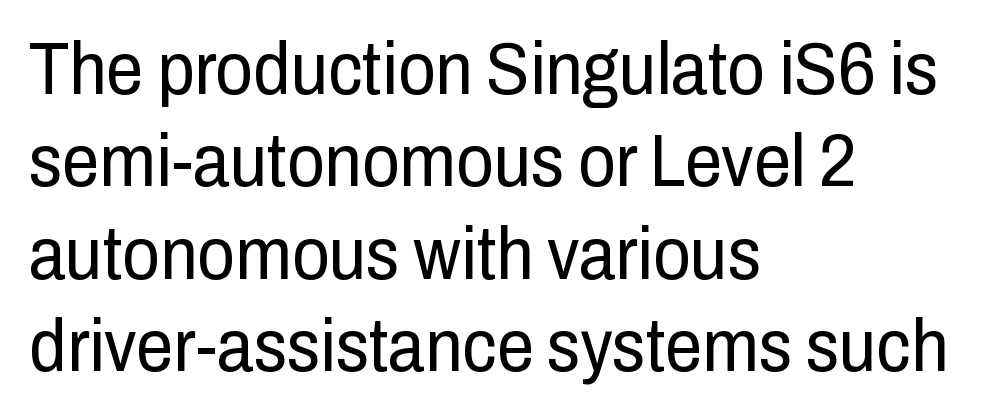
{"serif": "no", "italic": "no", "bold": "no", "weight": "regular", "width": "condensed", "stroke_contrast": "low", "x_height": "medium", "monospaced": "no", "underline": "no", "align": "left", "line_spacing": "normal", "line_spacing_ratio": 1.25, "letter_spacing": "normal", "letter_spacing_em": 0.0, "glyph_px": 74}
